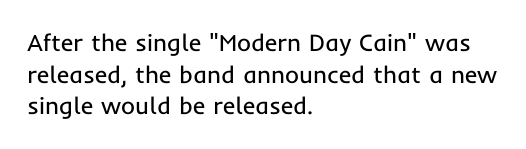
{"italic": "no", "bold": "no", "underline": "no", "align": "left", "line_spacing": "normal", "line_spacing_ratio": 1.32, "letter_spacing": "normal", "letter_spacing_em": 0.0, "glyph_px": 24}
